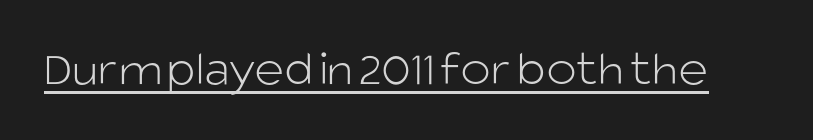
Q: Is the text bold? A: No.
Q: Is the text italic (slanted)? A: No, it is upright.
Q: Is the typeface a serif or a sans-serif typeface? A: Sans-serif.
Q: Is the text underlined? A: Yes.
Q: Is the spacing between letters normal or unusually wide? A: Normal.
Q: Width (condensed, normal, or wide)? A: Normal.
Q: Stroke contrast? A: Low.
Q: x-height? A: Large.
Q: Monospaced? A: No.
